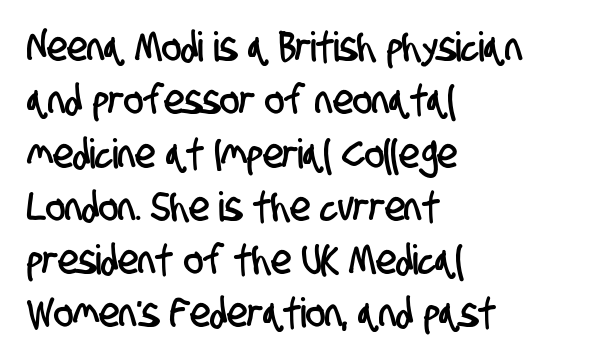
Line beginnings align vertically; line endings do not. Notice how descenders clear the ascenders below comfortably — that's standard leading. There is no visible air inserted between adjacent glyphs. Note: no serifs on the glyphs. Bare-footed words on every line. Think of a printed novel: that variable character pitch is what you see here.
